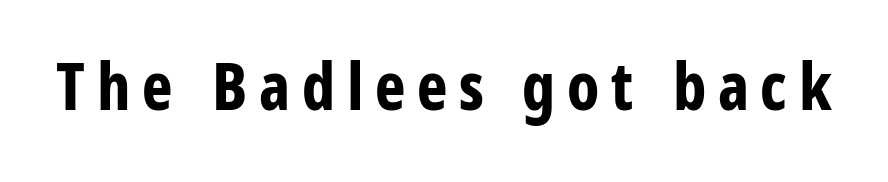
The image shows 65 px bold, condensed sans-serif type, upright; set not underlined; low stroke contrast and a large x-height.
